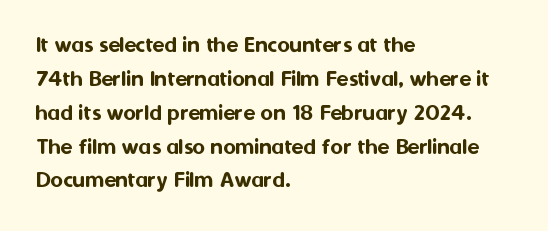
Here the glyphs are tracked normally, forming tight word shapes. A typesetter would call this leading conventional body-copy spacing. Descenders hang freely into open space. Typeset ragged right — the left edge is the straight one. Posture: upright roman.
